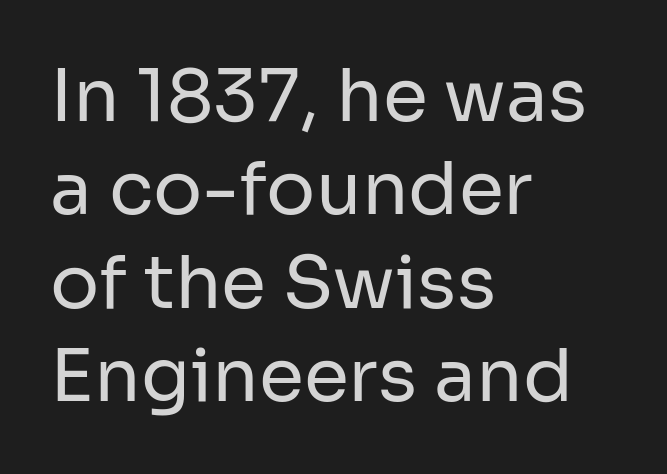
{"serif": "no", "italic": "no", "bold": "no", "weight": "regular", "width": "normal", "stroke_contrast": "low", "x_height": "medium", "monospaced": "no", "underline": "no", "align": "left", "line_spacing": "normal", "line_spacing_ratio": 1.28, "letter_spacing": "normal", "letter_spacing_em": 0.0, "glyph_px": 73}
